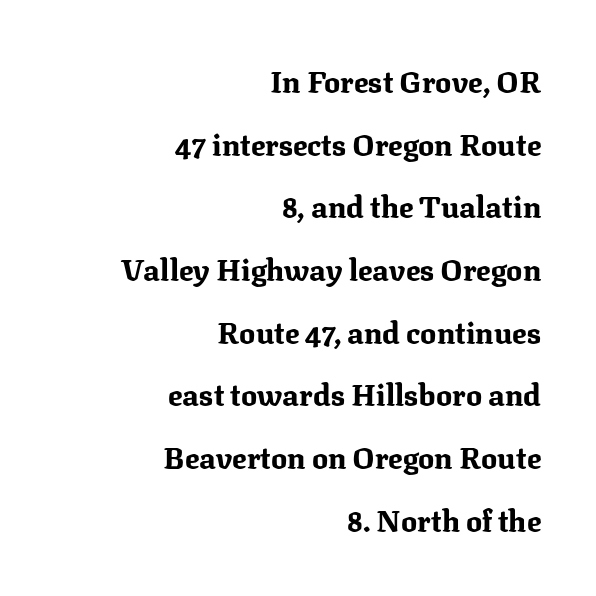
{"serif": "yes", "italic": "no", "bold": "yes", "weight": "bold", "width": "normal", "stroke_contrast": "medium", "x_height": "medium", "monospaced": "no", "underline": "no", "align": "right", "line_spacing": "loose", "line_spacing_ratio": 2.09, "letter_spacing": "normal", "letter_spacing_em": 0.0, "glyph_px": 30}
